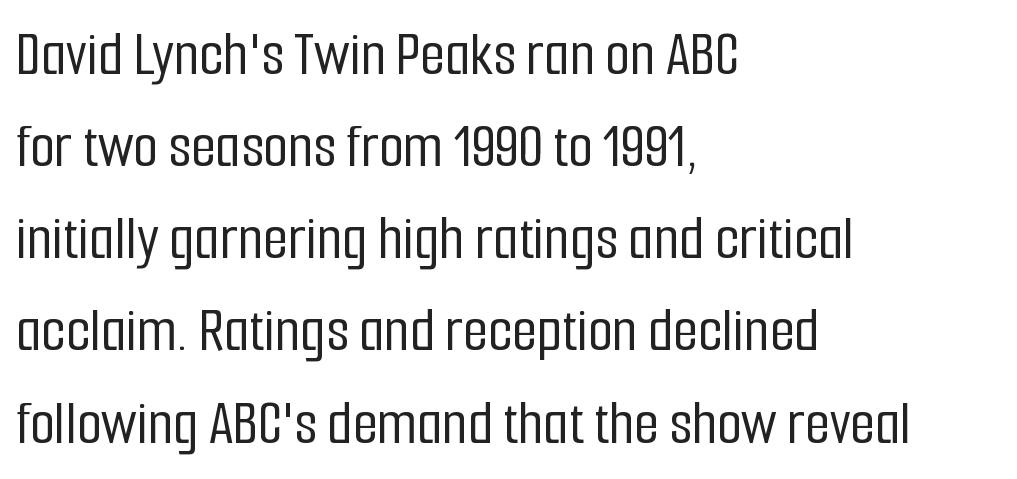
The image shows 64 px condensed sans-serif type, upright; set left-aligned, normal line spacing (1.44x), normal letter spacing, not underlined; low stroke contrast and a medium x-height.
